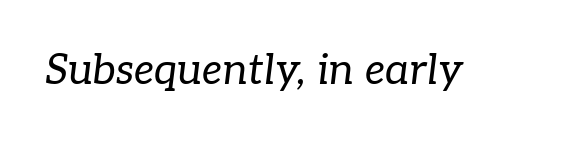
{"serif": "yes", "italic": "yes", "lean": "right", "slant_degrees": 7, "bold": "no", "weight": "regular", "width": "normal", "stroke_contrast": "low", "x_height": "medium", "monospaced": "no", "underline": "no", "letter_spacing": "normal", "letter_spacing_em": 0.0, "glyph_px": 42}
